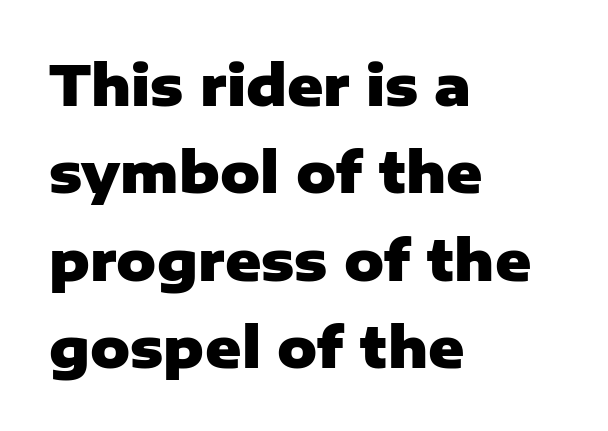
Think of a printed novel: that variable character pitch is what you see here. Summary of weight: heavy, a full bold. All the whitespace from short lines collects on the right. Each new line begins a customary step beneath the previous one.
